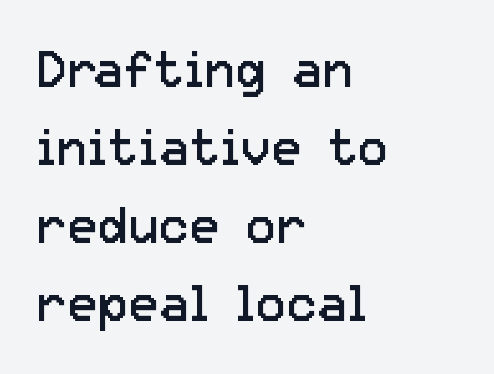
Q: Is the text bold? A: No.
Q: Is the text italic (slanted)? A: No, it is upright.
Q: Is the typeface a serif or a sans-serif typeface? A: Sans-serif.
Q: Is the text underlined? A: No.
Q: How is the paragraph aligned? A: Left-aligned.
Q: Is the spacing between letters normal or unusually wide? A: Normal.
Q: Is the spacing between lines tight, normal or loose? A: Normal.
Q: Width (condensed, normal, or wide)? A: Normal.
Q: Stroke contrast? A: Low.
Q: x-height? A: Medium.
Q: Monospaced? A: No.
